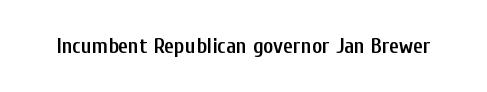
There is no visible air inserted between adjacent glyphs. The characters look somewhat weighty, a semibold short of true bold. Check the space under the baseline: it is left empty. Ascenders rise straight up at ninety degrees.
